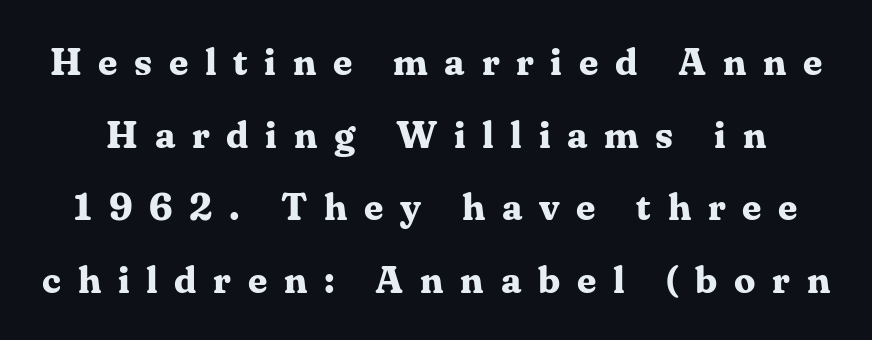
Q: Is the text bold? A: Yes.
Q: Is the text italic (slanted)? A: No, it is upright.
Q: Is the typeface a serif or a sans-serif typeface? A: Serif.
Q: Is the text underlined? A: No.
Q: Is the spacing between letters normal or unusually wide? A: Unusually wide.
Q: Is the spacing between lines tight, normal or loose? A: Loose.
Q: Width (condensed, normal, or wide)? A: Normal.
Q: Stroke contrast? A: Medium.
Q: x-height? A: Medium.
Q: Monospaced? A: No.
